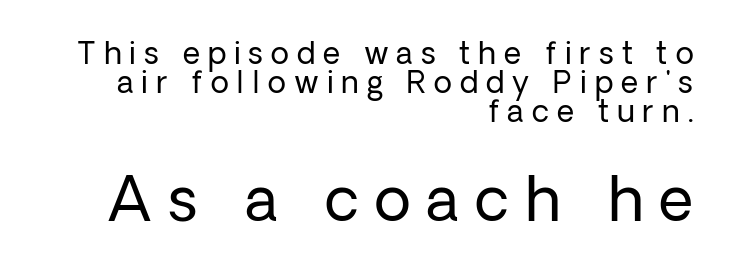
{"serif": "no", "italic": "no", "bold": "no", "weight": "regular", "width": "normal", "stroke_contrast": "low", "x_height": "medium", "monospaced": "no", "underline": "no", "align": "right", "line_spacing": "tight", "line_spacing_ratio": 0.97, "letter_spacing": "wide", "letter_spacing_em": 0.27, "larger_block": "second", "size_ratio": 2.0, "glyph_px": 60}
